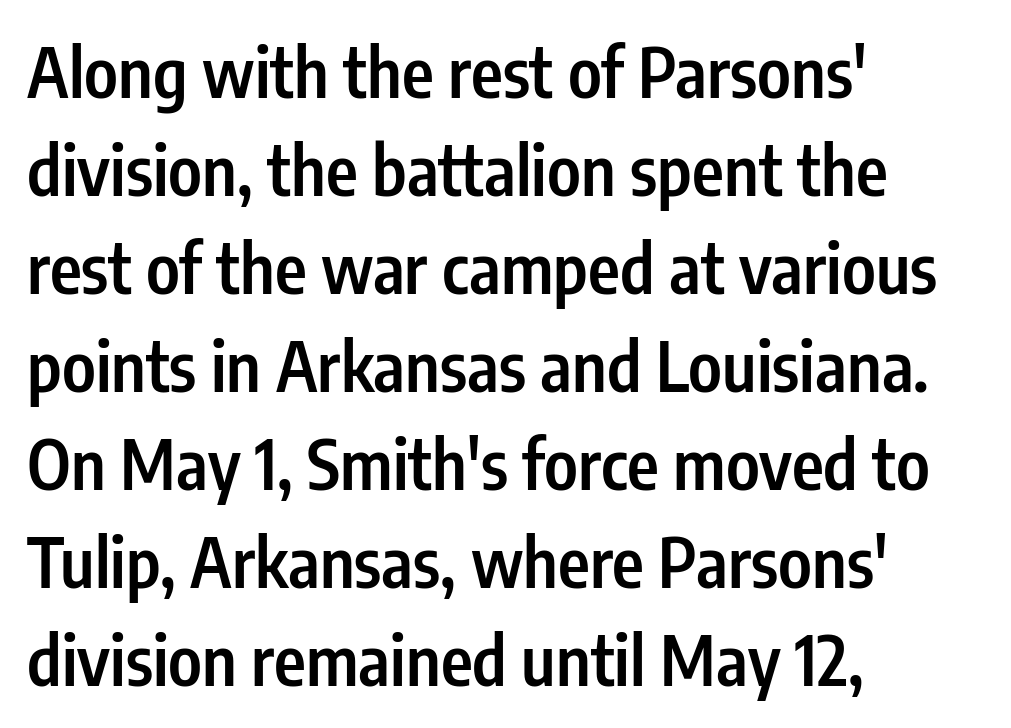
In terms of posture, this sample is upright. The characters look somewhat weighty, a semibold short of true bold. This sample uses plain, unmodified letter spacing. The letters advance in unequal steps, a hallmark of proportional type. The glyphs are unaccompanied by any horizontal stroke below them.
